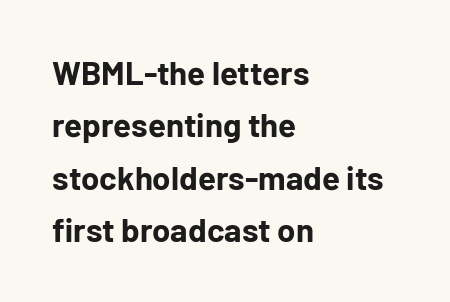
Q: Is the text bold? A: Yes.
Q: Is the text italic (slanted)? A: No, it is upright.
Q: Is the typeface a serif or a sans-serif typeface? A: Sans-serif.
Q: Is the text underlined? A: No.
Q: How is the paragraph aligned? A: Left-aligned.
Q: Is the spacing between letters normal or unusually wide? A: Normal.
Q: Is the spacing between lines tight, normal or loose? A: Normal.
Q: Width (condensed, normal, or wide)? A: Normal.
Q: Stroke contrast? A: Low.
Q: x-height? A: Medium.
Q: Monospaced? A: No.
